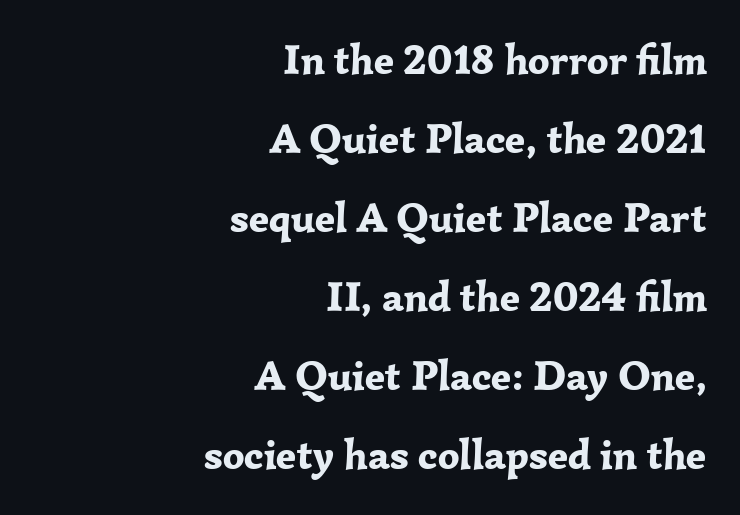
{"serif": "yes", "italic": "no", "bold": "yes", "weight": "bold", "width": "normal", "stroke_contrast": "low", "x_height": "medium", "monospaced": "no", "underline": "no", "align": "right", "line_spacing_ratio": 1.88, "letter_spacing": "normal", "letter_spacing_em": 0.0, "glyph_px": 42}
